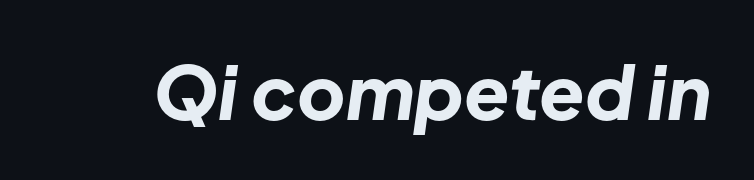
Typographic density is high because the face is bold. A typesetter would call this zero additional tracking. Observe the lean: these are italic letterforms. The zone under the glyphs is completely vacant. The face used here is proportionally spaced, like ordinary book or web type.
